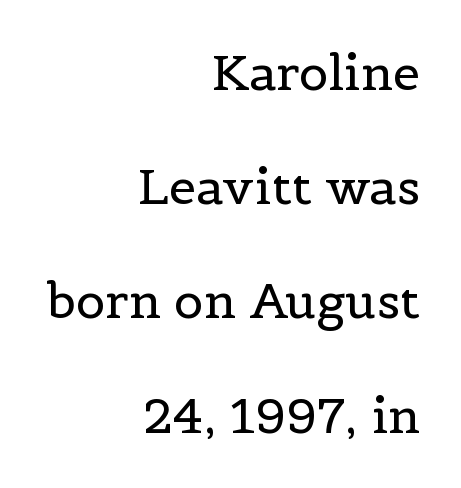
{"serif": "yes", "italic": "no", "bold": "no", "weight": "regular", "width": "normal", "x_height": "medium", "monospaced": "no", "underline": "no", "align": "right", "line_spacing": "loose", "line_spacing_ratio": 2.33, "letter_spacing": "normal", "letter_spacing_em": 0.0, "glyph_px": 49}
